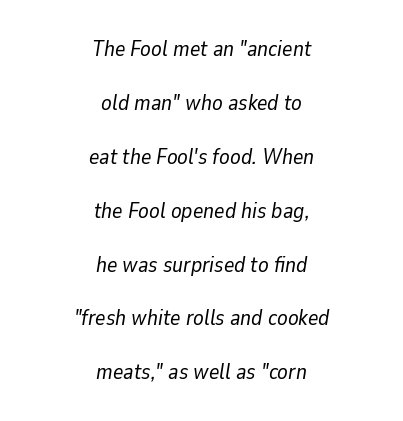
Q: Is the text bold? A: No.
Q: Is the text italic (slanted)? A: Yes, it leans right by about 9 degrees.
Q: Is the text underlined? A: No.
Q: How is the paragraph aligned? A: Centered.
Q: Is the spacing between letters normal or unusually wide? A: Normal.
Q: Is the spacing between lines tight, normal or loose? A: Loose.
